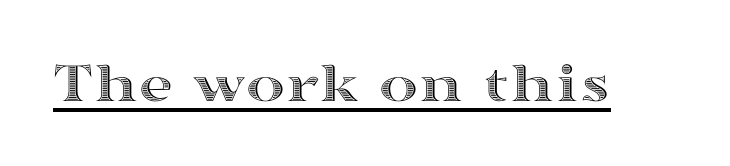
The image shows 59 px wide type, upright; set normal letter spacing, underlined; a medium x-height.
